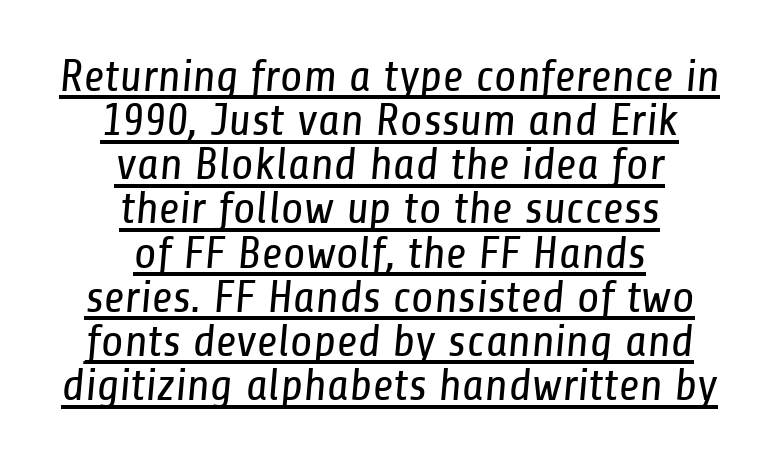
Is there much room between lines? No — they nearly touch. Line starts and ends both wander, symmetrically. Proportional: the letters do not fall into vertical columns. The lettering is marked with a stroke running underneath it.
